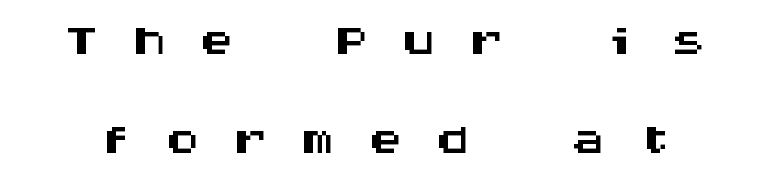
Fixed-width glyphs throughout — classic coding-font behaviour. Beneath every word, the page is bare. A sans-serif font was chosen for this passage. Vertical spacing — default. Glyph-to-glyph distance is far greater than everyday printed text. You can tell it's not italic because the verticals are truly vertical.
